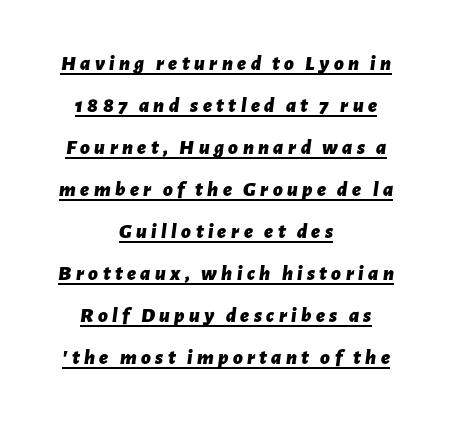
{"italic": "yes", "lean": "right", "slant_degrees": 7, "bold": "yes", "underline": "yes", "align": "center", "line_spacing": "loose", "line_spacing_ratio": 2.0, "letter_spacing": "wide", "letter_spacing_em": 0.21, "glyph_px": 21}
